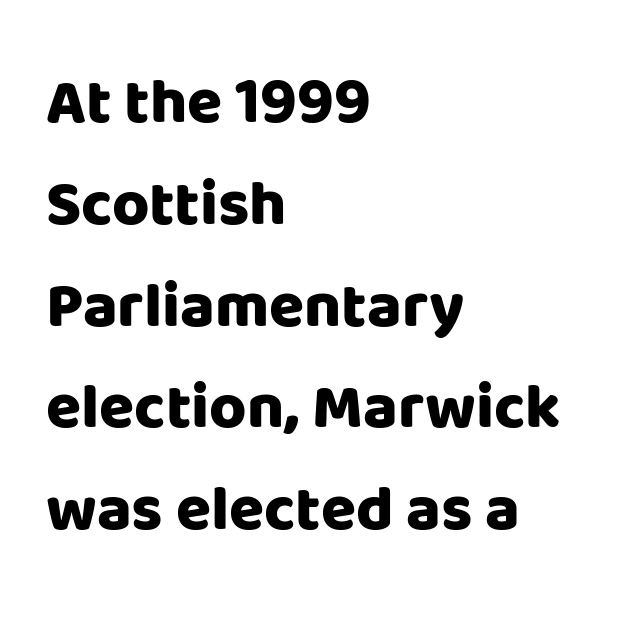
{"serif": "no", "italic": "no", "bold": "yes", "weight": "heavy", "width": "normal", "stroke_contrast": "low", "x_height": "large", "monospaced": "no", "underline": "no", "align": "left", "line_spacing": "normal", "line_spacing_ratio": 1.59, "letter_spacing": "normal", "letter_spacing_em": 0.0, "glyph_px": 64}
